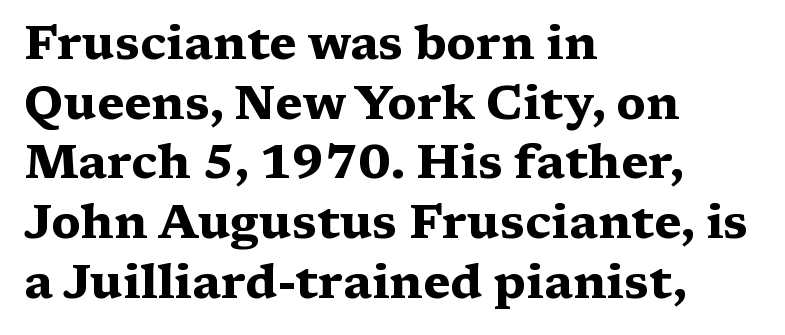
The baseline area is clear. The paragraph shown leans on its left margin. Stroke terminals: seriffed. The axis of the letterforms is exactly vertical.
